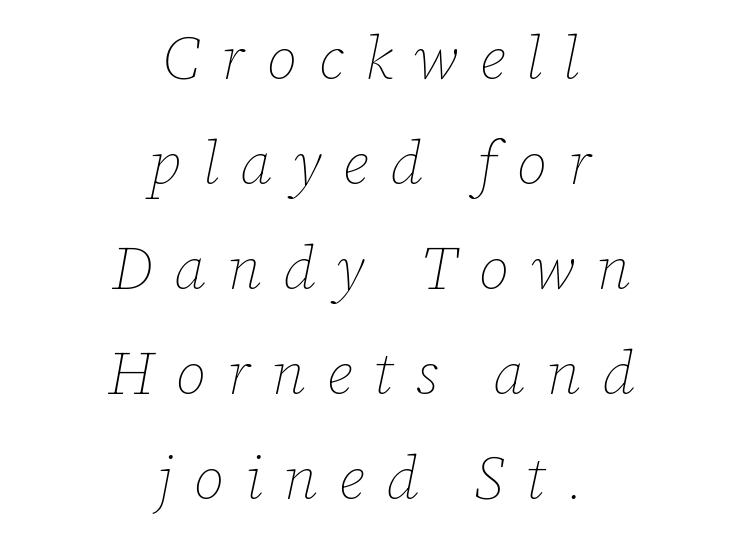
Words appear elongated and porous because spacing is wide. Heaviness? Minimal to ordinary, like unemphasized prose. These lines are rendered in a variable-pitch font. The glyphs are unaccompanied by any horizontal stroke below them. Short and long lines alike share a common midpoint.
